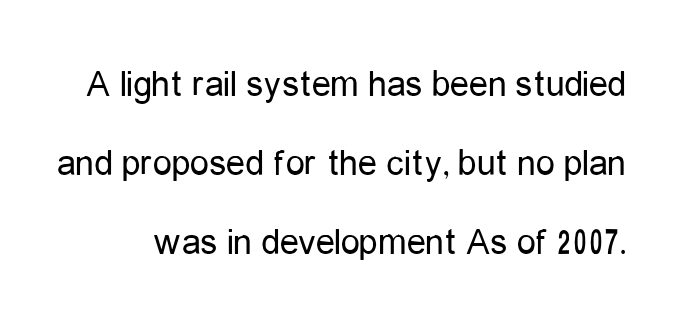
Q: Is the text bold? A: No.
Q: Is the text italic (slanted)? A: No, it is upright.
Q: Is the typeface a serif or a sans-serif typeface? A: Sans-serif.
Q: Is the text underlined? A: No.
Q: Is the spacing between letters normal or unusually wide? A: Normal.
Q: Is the spacing between lines tight, normal or loose? A: Loose.
Q: Width (condensed, normal, or wide)? A: Condensed.
Q: Stroke contrast? A: Low.
Q: x-height? A: Medium.
Q: Monospaced? A: No.
